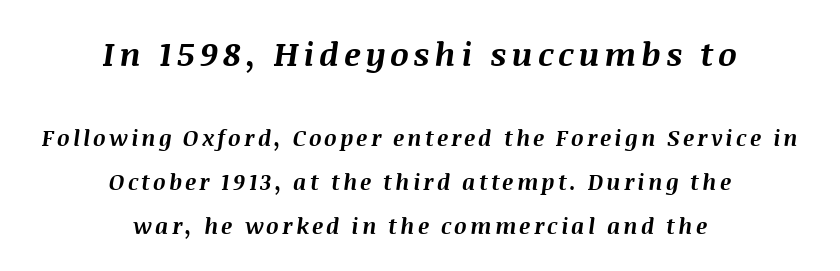
Q: Is the text bold? A: Yes.
Q: Is the text italic (slanted)? A: Yes, it leans right by about 8 degrees.
Q: Is the text underlined? A: No.
Q: How is the paragraph aligned? A: Centered.
Q: Is the spacing between lines tight, normal or loose? A: Loose.
Q: Which block of text is set in a larger size, the first (top) or the second (bottom)? A: The first (top) one.
Q: Width (condensed, normal, or wide)? A: Normal.
Q: Stroke contrast? A: Medium.
Q: x-height? A: Large.
Q: Monospaced? A: No.
